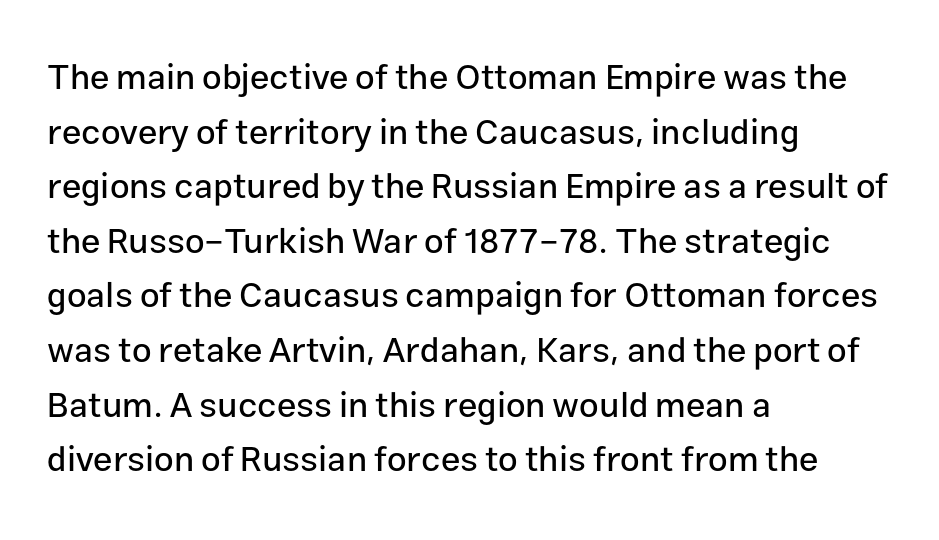
Q: Is the text italic (slanted)? A: No, it is upright.
Q: Is the typeface a serif or a sans-serif typeface? A: Sans-serif.
Q: Is the text underlined? A: No.
Q: How is the paragraph aligned? A: Left-aligned.
Q: Is the spacing between letters normal or unusually wide? A: Normal.
Q: Is the spacing between lines tight, normal or loose? A: Normal.
Q: Width (condensed, normal, or wide)? A: Normal.
Q: Stroke contrast? A: Low.
Q: x-height? A: Medium.
Q: Monospaced? A: No.
